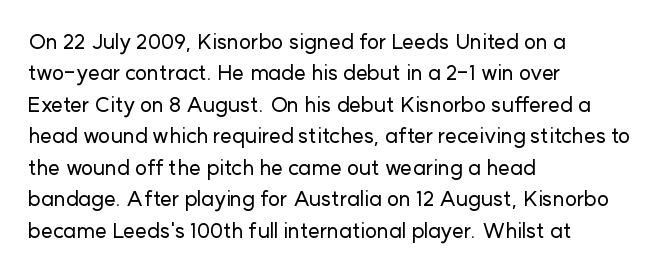
The image shows 21 px text type, upright; set left-aligned, normal line spacing (1.5x), normal letter spacing, not underlined.
